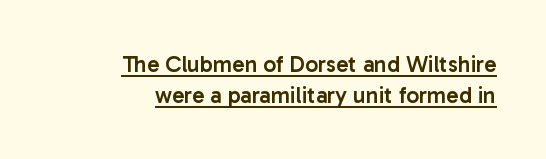
Q: Is the text bold? A: Semi-bold.
Q: Is the text italic (slanted)? A: No, it is upright.
Q: Is the text underlined? A: Yes.
Q: How is the paragraph aligned? A: Right-aligned.
Q: Is the spacing between letters normal or unusually wide? A: Normal.
Q: Is the spacing between lines tight, normal or loose? A: Normal.
